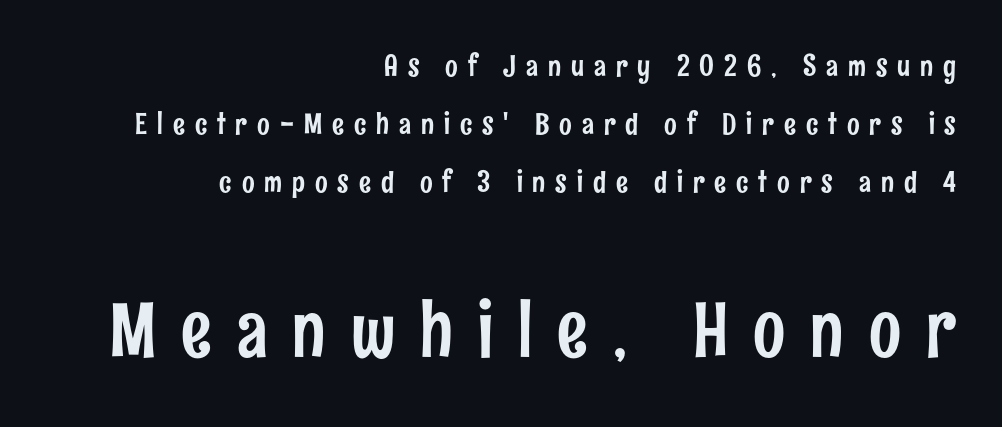
The image shows 76 px condensed sans-serif type, upright; set right-aligned, loose line spacing (1.94x), unusually wide letter spacing (+0.33 em), not underlined; the second (bottom) block is 2.53x larger; low stroke contrast and a medium x-height.
